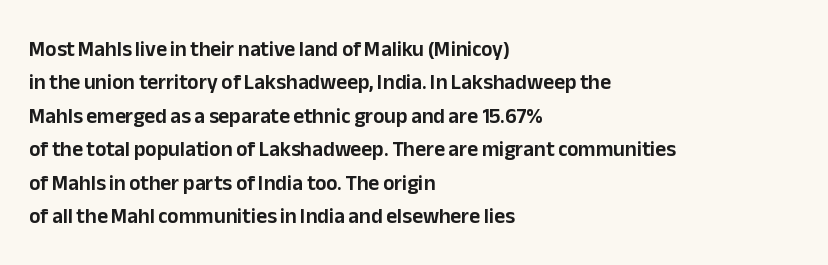
Nobody drew a line under any word here. A student would call this left alignment; a typographer would say flush left, rag right. Rendered with straight, roman letterforms. In terms of leading, this rendering sits right in the middle. Characters follow at the spacing the type designer built in.
